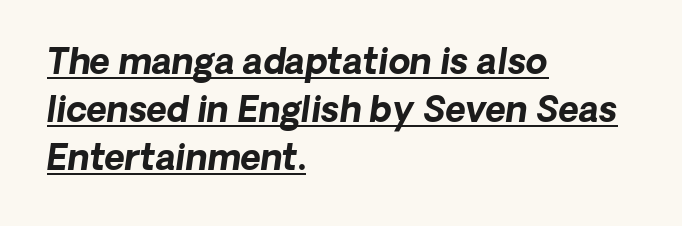
The image shows 35 px bold sans-serif type; set left-aligned, normal line spacing (1.37x), normal letter spacing, underlined; low stroke contrast and a medium x-height.
